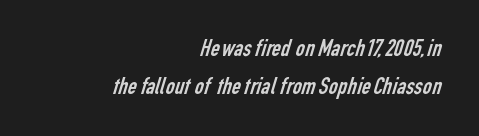
The image shows 25 px text type; set right-aligned, normal line spacing (1.53x), normal letter spacing, not underlined.
